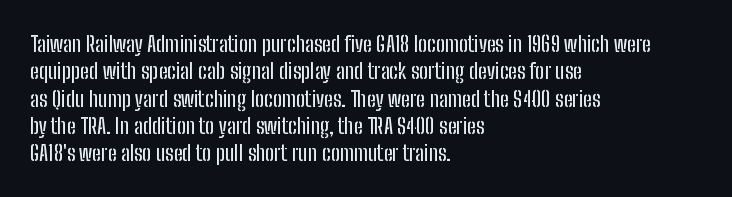
{"italic": "no", "underline": "no", "align": "left", "line_spacing_ratio": 1.24, "letter_spacing": "normal", "letter_spacing_em": 0.0, "glyph_px": 22}
